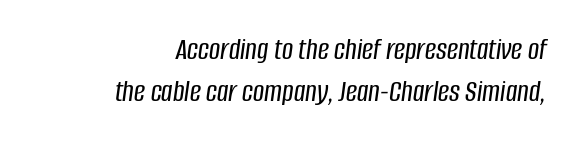
Quick note: italic. Casual observation: everything's shoved over to the right. Letters rest on an invisible, unmarked baseline. Does the leading feel generous? No, just average.
